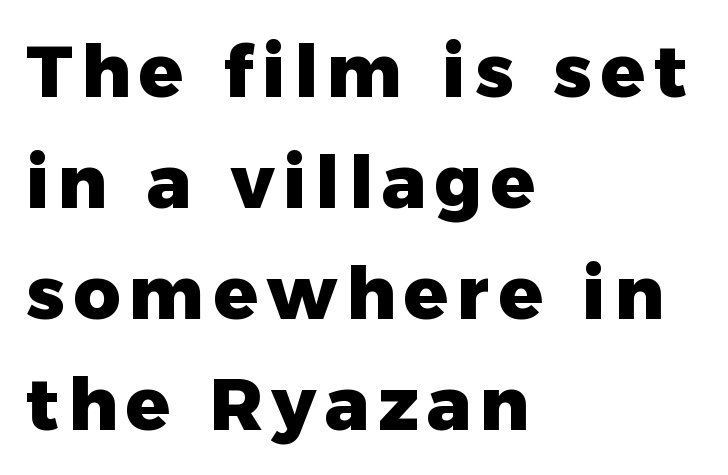
The image shows 73 px heavy sans-serif type, upright; set left-aligned, normal line spacing (1.52x), not underlined; low stroke contrast and a medium x-height.
